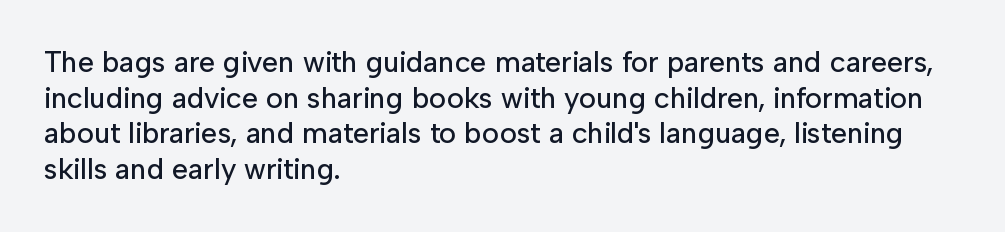
Leftover space on each line is placed entirely after the last word. A sans-serif font was chosen for this passage. Plain, unruled lines of type. The rendering uses natural spacing where letterforms have individual widths. This is the regular roman posture of the typeface.
